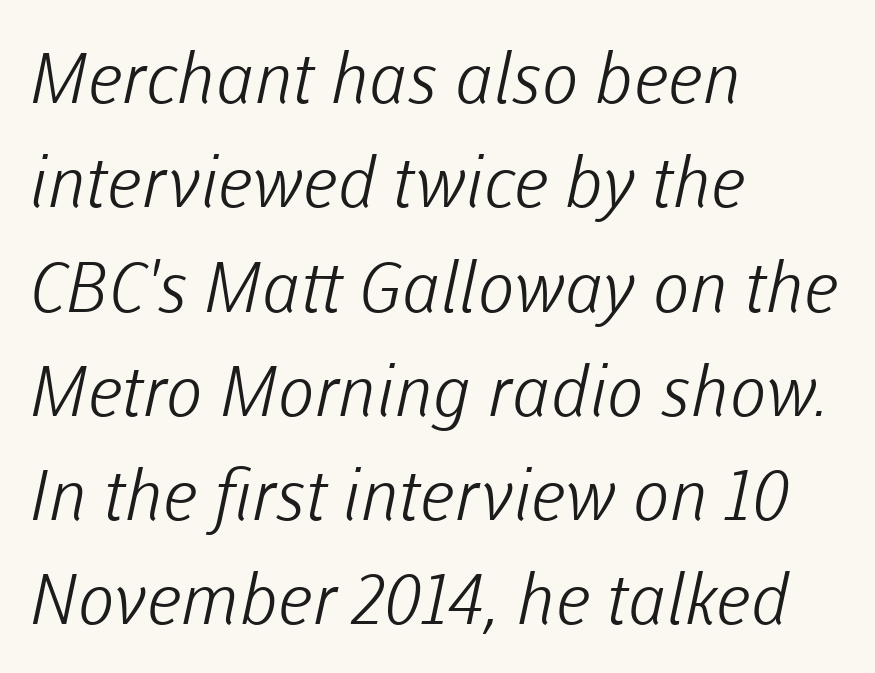
The image shows 70 px light sans-serif type; set left-aligned, normal line spacing (1.49x), normal letter spacing, not underlined; low stroke contrast and a medium x-height.
